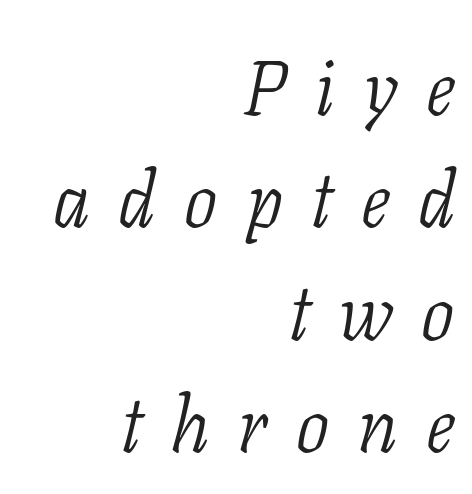
The image shows 78 px light, condensed serif type, italic (leaning right); set right-aligned, normal line spacing (1.44x), unusually wide letter spacing (+0.37 em), not underlined; low stroke contrast and a medium x-height.
